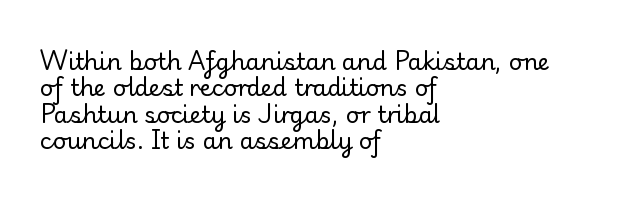
Q: Is the text bold? A: No.
Q: Is the text italic (slanted)? A: No, it is upright.
Q: Is the text underlined? A: No.
Q: How is the paragraph aligned? A: Left-aligned.
Q: Is the spacing between letters normal or unusually wide? A: Normal.
Q: Is the spacing between lines tight, normal or loose? A: Tight.
